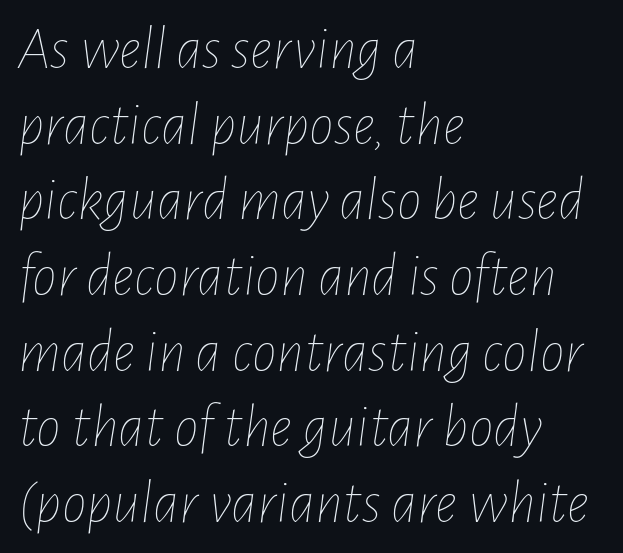
Q: Is the text bold? A: No.
Q: Is the text italic (slanted)? A: Yes, it leans right by about 7 degrees.
Q: Is the text underlined? A: No.
Q: How is the paragraph aligned? A: Left-aligned.
Q: Is the spacing between letters normal or unusually wide? A: Normal.
Q: Width (condensed, normal, or wide)? A: Condensed.
Q: Stroke contrast? A: Low.
Q: x-height? A: Medium.
Q: Monospaced? A: No.
